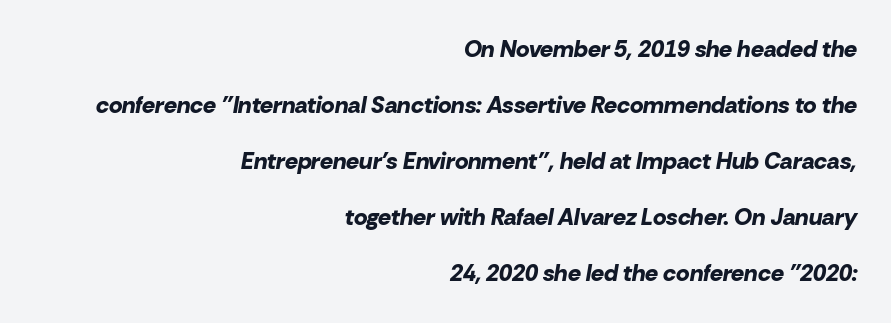
The specimen omits any rule beneath the text block's lines. Whoever set this chose breathing room over compactness in the vertical rhythm. The paragraph has a hard right edge and a soft left edge. Between one letter and the next there's only the usual sliver of space.
